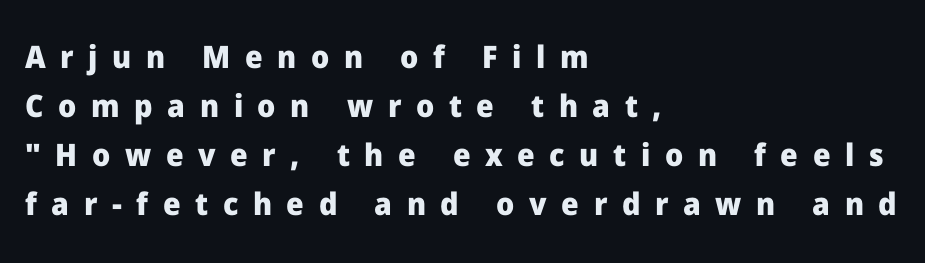
Heft: maximum for text — a bold. The designer left line spacing at the default. This rendering uses left alignment, leaving the right contour irregular. The line texture is sparse and dotted thanks to wide tracking. The typography opts for an upright posture over an oblique one. The baseline area is clear.
